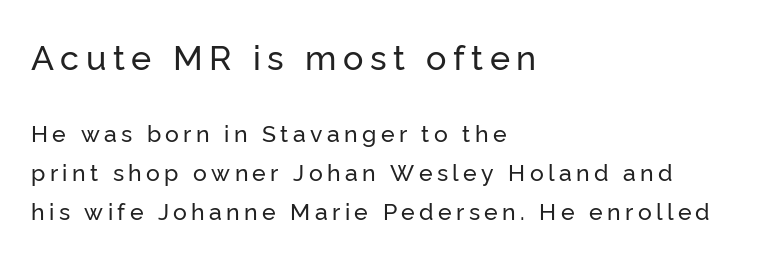
{"serif": "no", "italic": "no", "width": "normal", "stroke_contrast": "low", "x_height": "medium", "monospaced": "no", "underline": "no", "align": "left", "line_spacing": "normal", "line_spacing_ratio": 1.68, "larger_block": "first", "size_ratio": 1.48, "glyph_px": 34}
